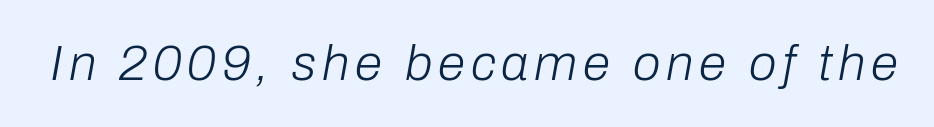
Q: Is the text bold? A: No.
Q: Is the text italic (slanted)? A: Yes, it leans right by about 10 degrees.
Q: Is the text underlined? A: No.
Q: Width (condensed, normal, or wide)? A: Normal.
Q: Stroke contrast? A: Low.
Q: x-height? A: Medium.
Q: Monospaced? A: No.
